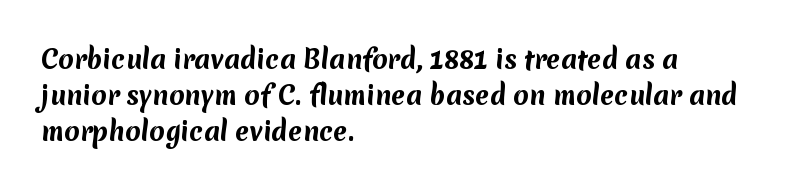
Vertically, the passage feels balanced, rows spaced as you'd expect. The line texture is even and compact thanks to regular tracking. These lines are set flush left with a ragged right edge. Quick note: underline off. Plenty of ink on the page — the face is bold.
